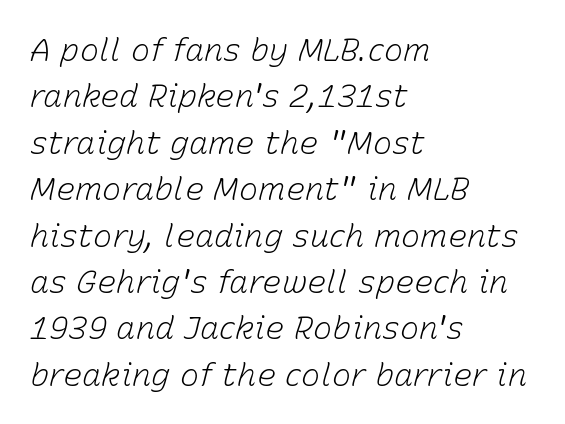
Q: Is the text bold? A: No.
Q: Is the text italic (slanted)? A: Yes, it leans right by about 15 degrees.
Q: Is the text underlined? A: No.
Q: How is the paragraph aligned? A: Left-aligned.
Q: Is the spacing between letters normal or unusually wide? A: Normal.
Q: Is the spacing between lines tight, normal or loose? A: Normal.
Q: Width (condensed, normal, or wide)? A: Normal.
Q: Stroke contrast? A: Low.
Q: x-height? A: Medium.
Q: Monospaced? A: No.
